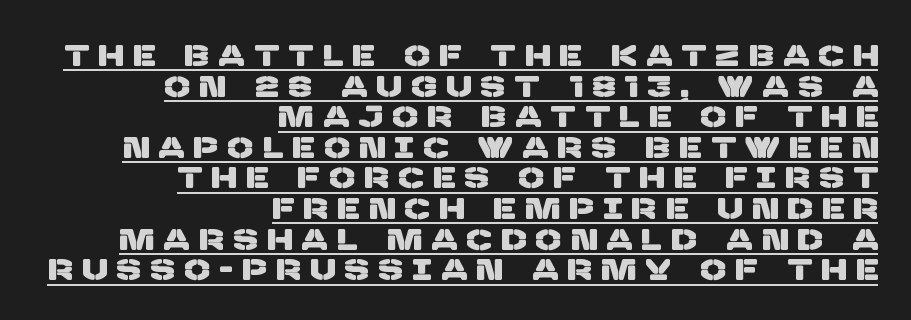
These lines are composed in type without serifs. Between one letter and the next there's a generous, obvious gap. Honestly, the rows look squashed on top of each other. Layout note: lines flush right. Here the designer chose a conventional face with non-uniform glyph widths.
